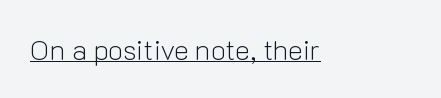
Q: Is the text bold? A: No.
Q: Is the text italic (slanted)? A: No, it is upright.
Q: Is the typeface a serif or a sans-serif typeface? A: Sans-serif.
Q: Is the text underlined? A: Yes.
Q: Is the spacing between letters normal or unusually wide? A: Normal.
Q: Width (condensed, normal, or wide)? A: Normal.
Q: Stroke contrast? A: Low.
Q: x-height? A: Medium.
Q: Monospaced? A: No.
